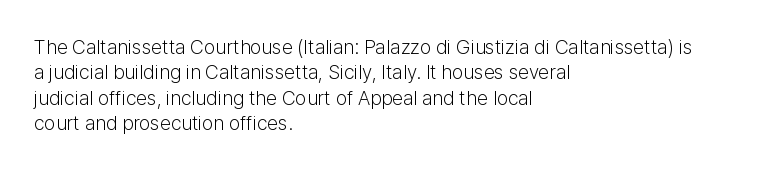
{"italic": "no", "bold": "no", "underline": "no", "align": "left", "line_spacing": "normal", "line_spacing_ratio": 1.27, "letter_spacing": "normal", "letter_spacing_em": 0.0, "glyph_px": 20}
